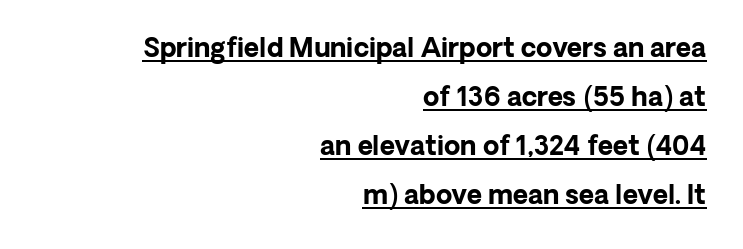
{"italic": "no", "bold": "yes", "underline": "yes", "align": "right", "line_spacing_ratio": 1.89, "letter_spacing": "normal", "letter_spacing_em": 0.0, "glyph_px": 26}
